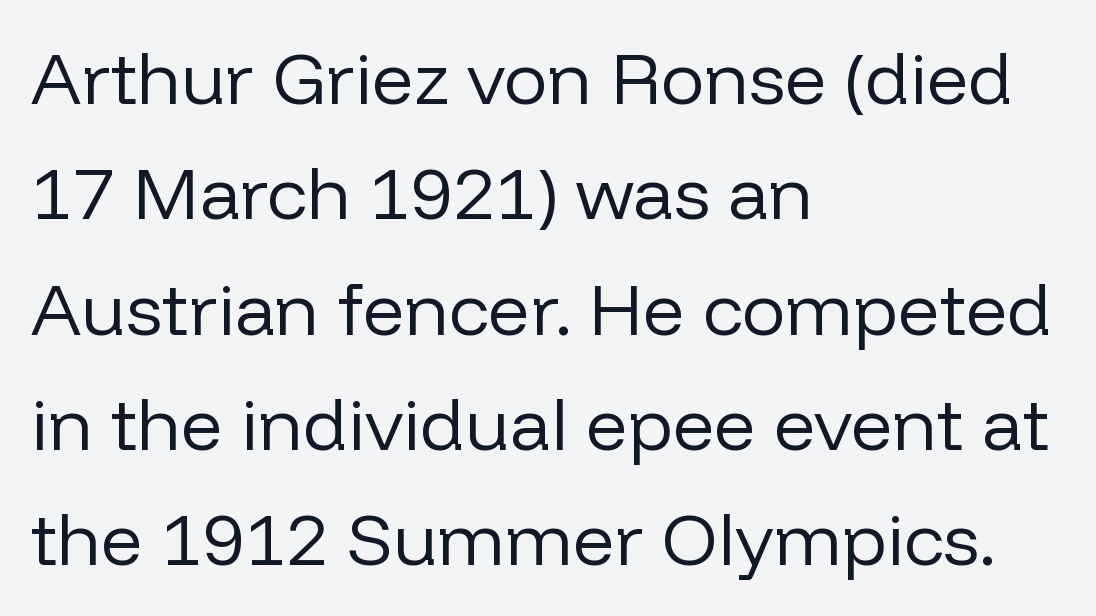
{"serif": "no", "italic": "no", "bold": "no", "weight": "regular", "width": "normal", "stroke_contrast": "low", "x_height": "medium", "monospaced": "no", "underline": "no", "align": "left", "line_spacing": "normal", "line_spacing_ratio": 1.58, "letter_spacing": "normal", "letter_spacing_em": 0.0, "glyph_px": 73}
